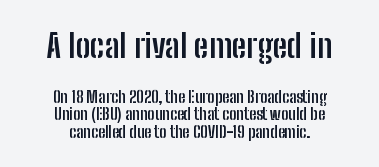
{"serif": "no", "italic": "no", "bold": "yes", "weight": "semibold", "width": "condensed", "stroke_contrast": "low", "x_height": "medium", "monospaced": "no", "underline": "no", "align": "center", "line_spacing": "tight", "line_spacing_ratio": 1.08, "letter_spacing": "normal", "letter_spacing_em": 0.0, "larger_block": "first", "size_ratio": 2.06, "glyph_px": 33}
